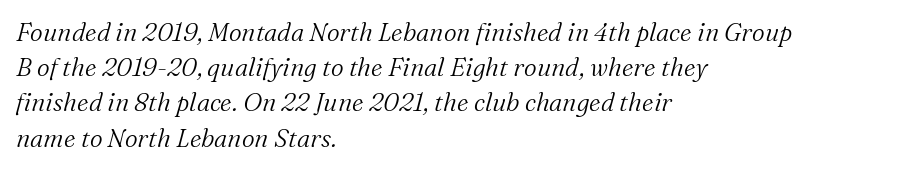
The image shows 25 px text type, italic (leaning right); set left-aligned, normal line spacing (1.41x), normal letter spacing, not underlined.
